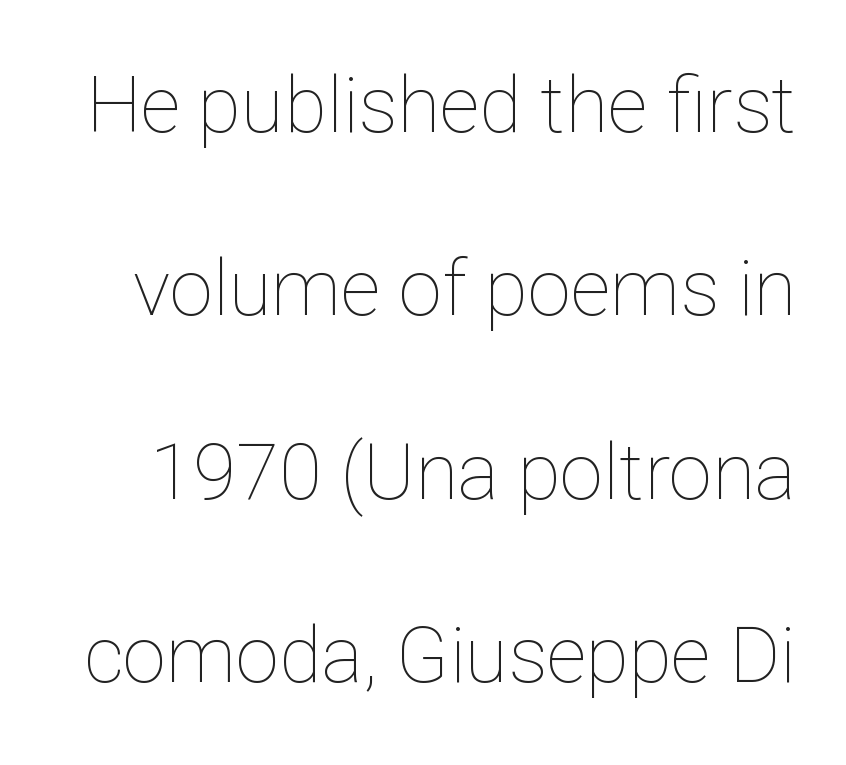
{"italic": "no", "bold": "no", "weight": "thin", "width": "normal", "stroke_contrast": "low", "x_height": "medium", "monospaced": "no", "underline": "no", "line_spacing": "loose", "line_spacing_ratio": 2.35, "letter_spacing": "normal", "letter_spacing_em": 0.0, "glyph_px": 78}
